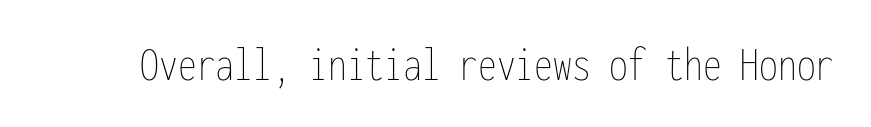
The image shows 50 px thin, condensed type, upright, monospaced; set normal letter spacing, not underlined; low stroke contrast and a medium x-height.
